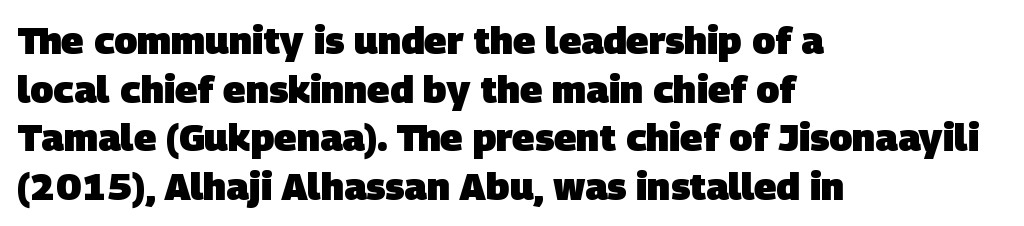
The image shows 38 px heavy sans-serif type; set left-aligned, normal line spacing (1.28x), normal letter spacing, not underlined; low stroke contrast and a large x-height.
